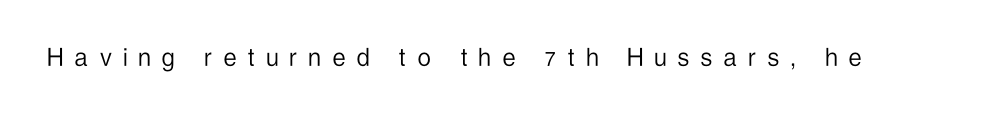
Typographically, this falls in the sans-serif category. Quick note: underline off. Posture: vertical. Caption: face not bold, strokes unweighted.
